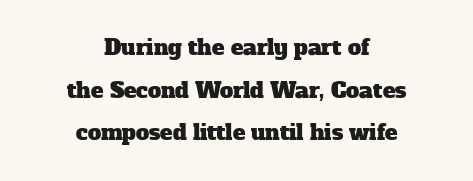
This rendering features lettering with no underline. Letter spacing: default. Notice the wide empty band between every row — that's loose leading. The rendering positions every line midway between the sides.
